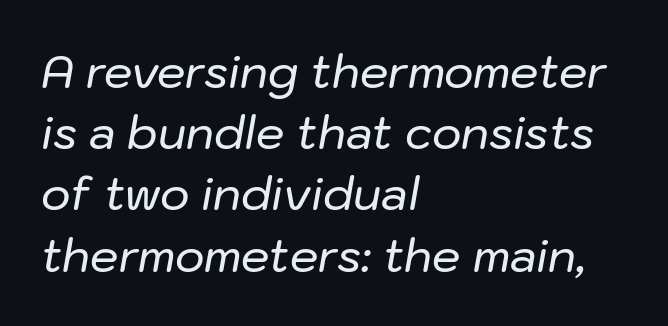
The image shows 45 px text type, italic (leaning right); set left-aligned, normal line spacing (1.36x), normal letter spacing, not underlined; low stroke contrast and a medium x-height.
